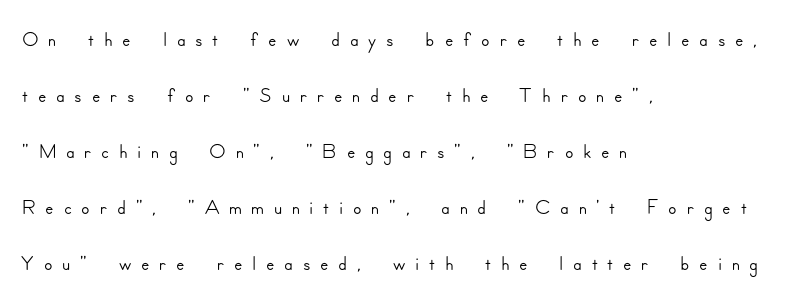
{"serif": "no", "italic": "no", "width": "normal", "stroke_contrast": "low", "x_height": "small", "monospaced": "no", "underline": "no", "align": "left", "line_spacing_ratio": 1.81, "letter_spacing": "wide", "letter_spacing_em": 0.31, "glyph_px": 31}
